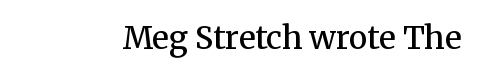
Posture: vertical. The gap between lines stays unmarked. The letters advance in unequal steps, a hallmark of proportional type. Check where the strokes stop: tiny serifs finish them off. Notice the strokes are somewhat thickened but not fully heavy: this is a semibold. Look at the tracking — it's just the regular setting, nothing added.
